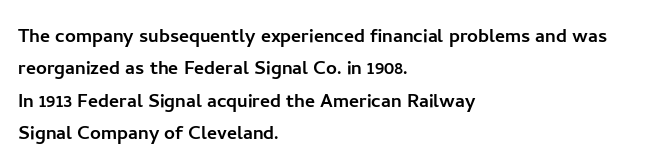
The image shows 24 px text type, upright; set left-aligned, normal line spacing (1.35x), normal letter spacing, not underlined.
